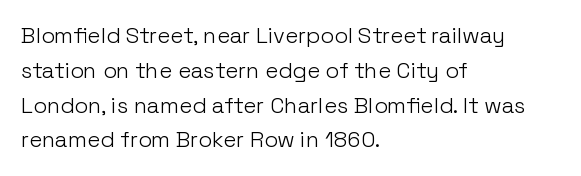
The image shows 22 px text type, upright; set left-aligned, normal line spacing (1.58x), normal letter spacing, not underlined.
